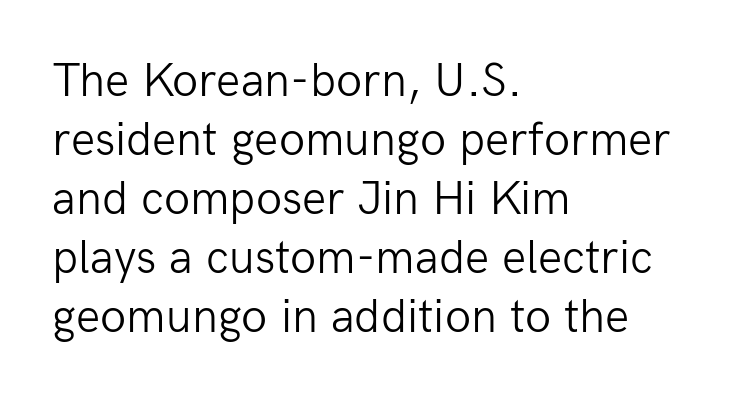
Q: Is the text bold? A: No.
Q: Is the text italic (slanted)? A: No, it is upright.
Q: Is the typeface a serif or a sans-serif typeface? A: Sans-serif.
Q: Is the text underlined? A: No.
Q: How is the paragraph aligned? A: Left-aligned.
Q: Is the spacing between letters normal or unusually wide? A: Normal.
Q: Width (condensed, normal, or wide)? A: Normal.
Q: Stroke contrast? A: Low.
Q: x-height? A: Medium.
Q: Monospaced? A: No.
